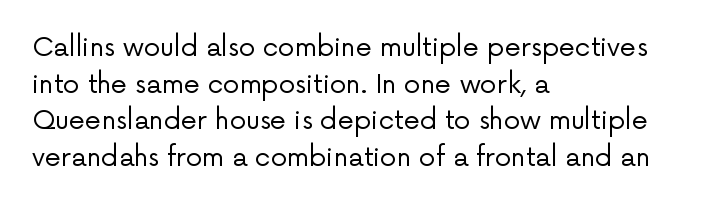
{"italic": "no", "bold": "no", "underline": "no", "align": "left", "line_spacing": "normal", "line_spacing_ratio": 1.41, "letter_spacing": "normal", "letter_spacing_em": 0.0, "glyph_px": 26}
